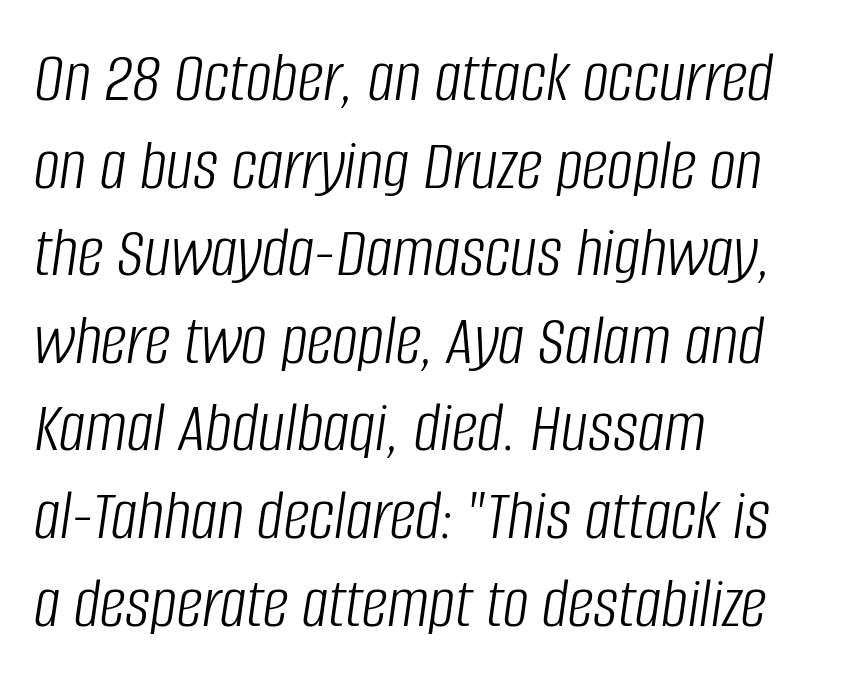
{"italic": "yes", "lean": "right", "slant_degrees": 8, "bold": "no", "weight": "light", "width": "condensed", "stroke_contrast": "low", "x_height": "large", "monospaced": "no", "underline": "no", "align": "left", "line_spacing_ratio": 1.2, "letter_spacing": "normal", "letter_spacing_em": 0.0, "glyph_px": 73}
